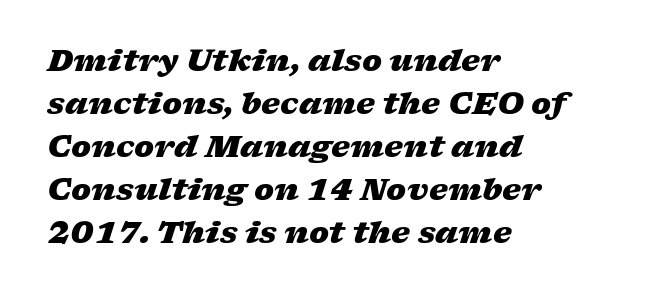
{"italic": "yes", "lean": "right", "slant_degrees": 17, "bold": "yes", "weight": "heavy", "width": "wide", "stroke_contrast": "low", "x_height": "medium", "monospaced": "no", "underline": "no", "align": "left", "line_spacing": "normal", "line_spacing_ratio": 1.43, "letter_spacing": "normal", "letter_spacing_em": 0.0, "glyph_px": 30}
